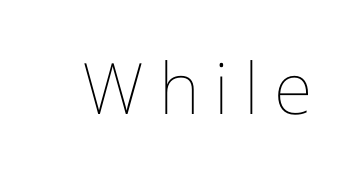
The face used here is proportionally spaced, like ordinary book or web type. The cut favours lightness, reaching ordinary text weight at its darkest. Each word looks stretched out because of the extra space between its letters. The string is rendered with underlining switched off.
